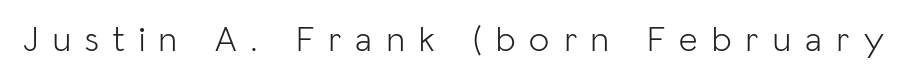
{"serif": "no", "italic": "no", "bold": "no", "weight": "light", "width": "normal", "stroke_contrast": "low", "x_height": "medium", "monospaced": "no", "underline": "no", "letter_spacing": "wide", "letter_spacing_em": 0.4, "glyph_px": 36}
